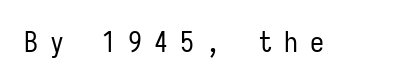
A typesetter would call this monospace, since all characters share one set width. These glyphs show unthickened strokes, regular width or finer. The typography opts for an upright posture over an oblique one. Classification — sans serif. Has an underline been added? It has not.
